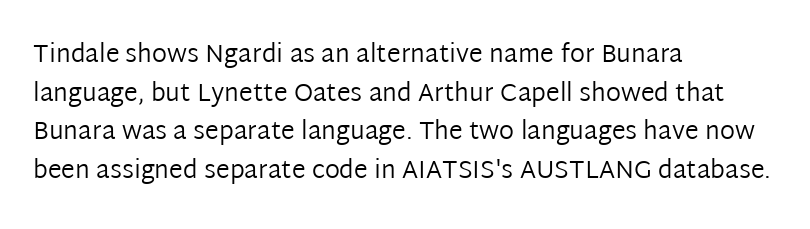
Notice how descenders clear the ascenders below comfortably — that's standard leading. Posture: vertical. Letter spacing: default. This rendering uses left alignment, leaving the right contour irregular.
